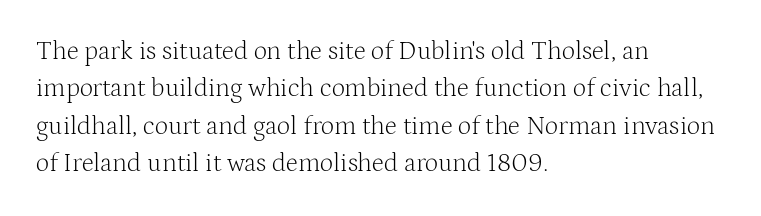
Q: Is the text bold? A: No.
Q: Is the text italic (slanted)? A: No, it is upright.
Q: Is the text underlined? A: No.
Q: How is the paragraph aligned? A: Left-aligned.
Q: Is the spacing between letters normal or unusually wide? A: Normal.
Q: Is the spacing between lines tight, normal or loose? A: Normal.
